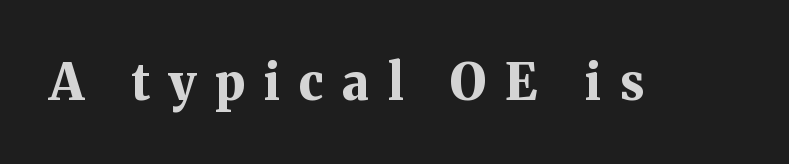
Check under the words: just untouched page. Each glyph is drawn with heavy, bold strokes. The typeface chosen for these lines features serifs. Think of a printed novel: that variable character pitch is what you see here.
